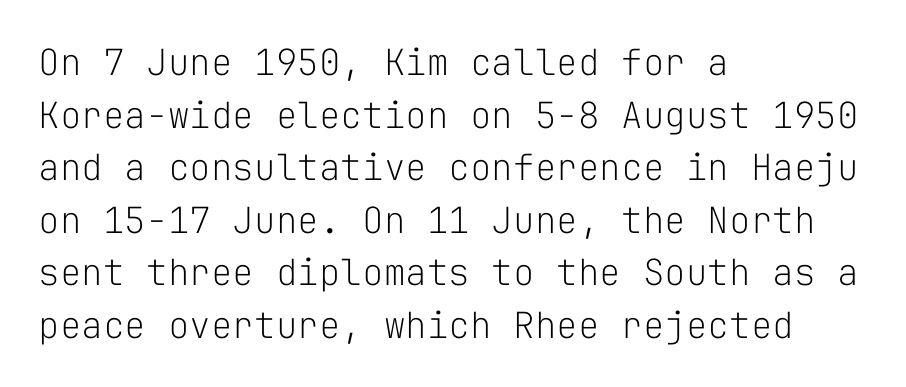
{"serif": "no", "italic": "no", "bold": "no", "weight": "light", "width": "normal", "stroke_contrast": "low", "x_height": "medium", "monospaced": "yes", "underline": "no", "align": "left", "line_spacing": "normal", "line_spacing_ratio": 1.46, "letter_spacing": "normal", "letter_spacing_em": 0.0, "glyph_px": 36}
